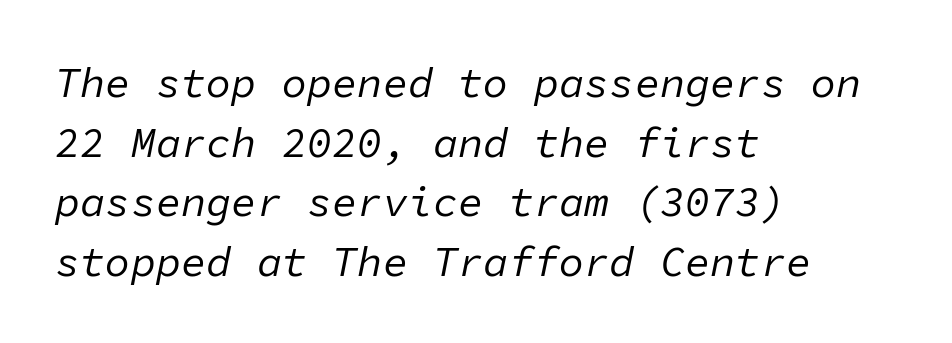
{"italic": "yes", "lean": "right", "slant_degrees": 11, "bold": "no", "weight": "regular", "width": "normal", "stroke_contrast": "low", "x_height": "medium", "monospaced": "yes", "underline": "no", "align": "left", "line_spacing": "normal", "line_spacing_ratio": 1.42, "letter_spacing": "normal", "letter_spacing_em": 0.0, "glyph_px": 42}
